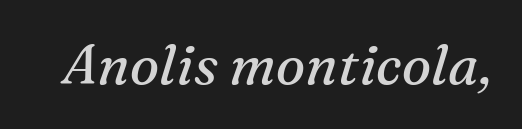
Q: Is the text bold? A: No.
Q: Is the text italic (slanted)? A: Yes, it leans right by about 16 degrees.
Q: Is the typeface a serif or a sans-serif typeface? A: Serif.
Q: Is the text underlined? A: No.
Q: Is the spacing between letters normal or unusually wide? A: Normal.
Q: Width (condensed, normal, or wide)? A: Normal.
Q: Stroke contrast? A: Medium.
Q: x-height? A: Medium.
Q: Monospaced? A: No.
